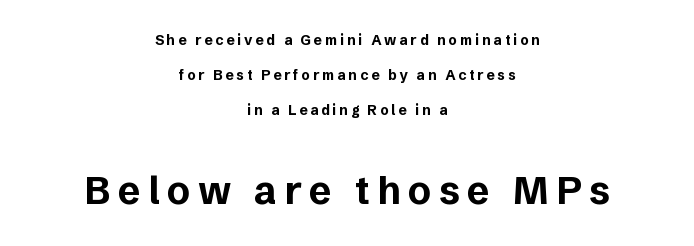
Unlike italic type, these characters show no tilt at all. Each letter's strokes conclude bluntly, with no projecting serifs. The space between consecutive lines is lavish. The whitespace from short lines is split evenly between both sides. Inter-character spacing is expanded well beyond the font's built-in metrics.
